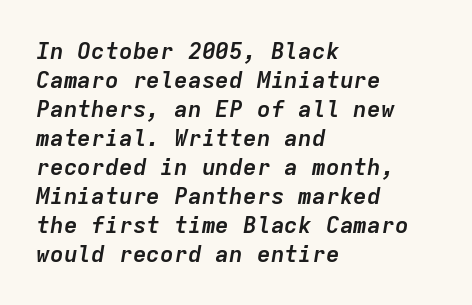
Heavy, bold letterforms. Whoever set this chose a conventional vertical rhythm. All the whitespace from short lines collects on the right. The glyphs look as if they've been sheared to an angle. Each word holds together tightly as a unit, with standard inter-letter gaps.
